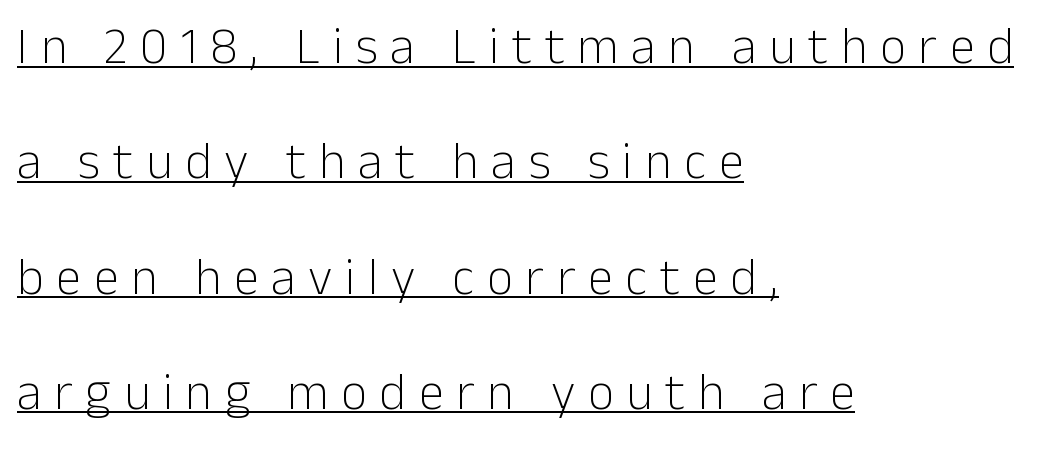
Character widths vary here, with narrow letters taking less room than wide ones. Compared with typical body copy, the letter spacing here is much looser. The font sits on the lighter half of the weight spectrum, regular included. The leading is generous, giving the passage an open texture.
